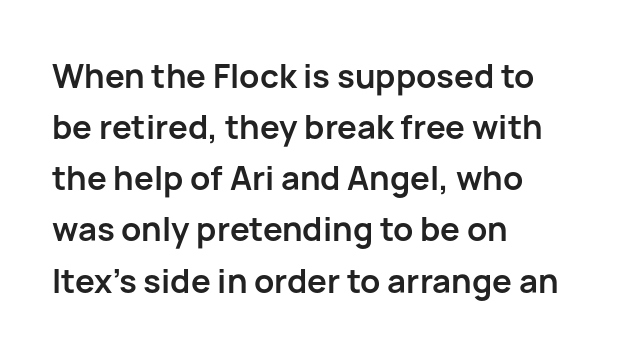
Q: Is the text bold? A: Yes.
Q: Is the text italic (slanted)? A: No, it is upright.
Q: Is the typeface a serif or a sans-serif typeface? A: Sans-serif.
Q: Is the text underlined? A: No.
Q: How is the paragraph aligned? A: Left-aligned.
Q: Is the spacing between letters normal or unusually wide? A: Normal.
Q: Is the spacing between lines tight, normal or loose? A: Normal.
Q: Width (condensed, normal, or wide)? A: Normal.
Q: Stroke contrast? A: Low.
Q: x-height? A: Medium.
Q: Monospaced? A: No.
